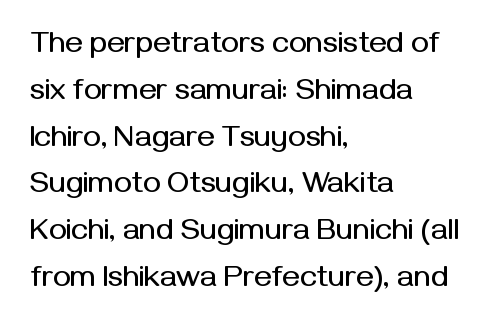
{"serif": "no", "italic": "no", "width": "normal", "stroke_contrast": "medium", "x_height": "medium", "monospaced": "no", "underline": "no", "align": "left", "line_spacing": "normal", "line_spacing_ratio": 1.56, "letter_spacing": "normal", "letter_spacing_em": 0.0, "glyph_px": 30}
